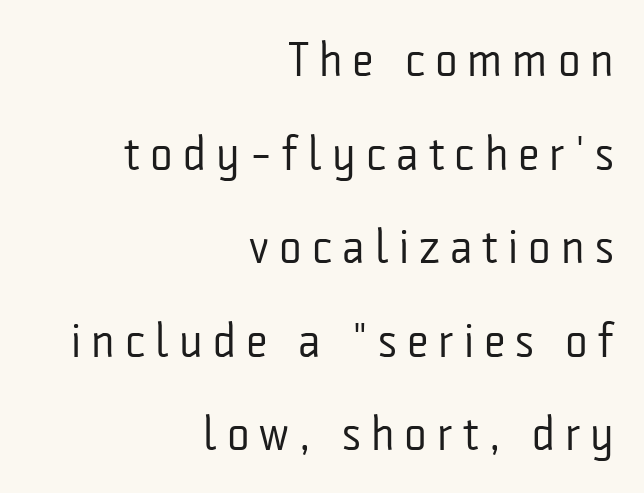
The image shows 48 px regular-weight, condensed sans-serif type, upright; set right-aligned, loose line spacing (1.95x), unusually wide letter spacing (+0.21 em), not underlined; low stroke contrast and a medium x-height.
